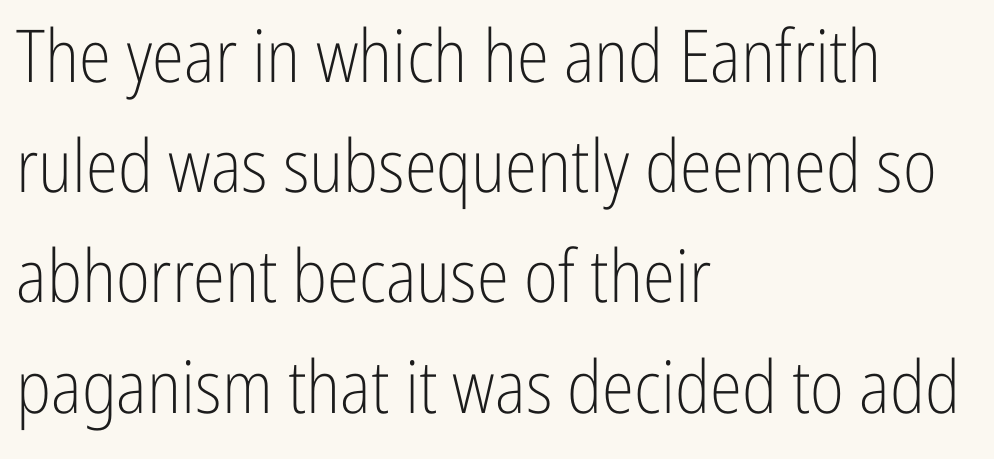
How would I describe the line gaps? Plain and ordinary. The glyphs in this specimen are sans serif. Each letter keeps its own natural width here, so spacing adapts to shape. Casual observation: everything's shoved over to the left. Tracking here is standard; glyphs follow each other at the usual distance. The glyphs are unaccompanied by any horizontal stroke below them.
